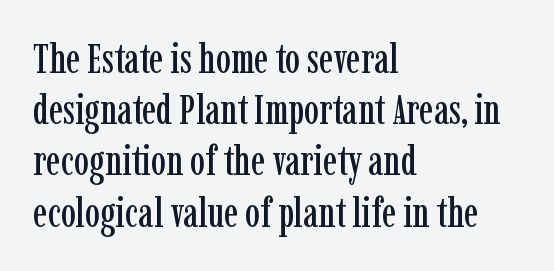
Q: Is the text italic (slanted)? A: No, it is upright.
Q: Is the typeface a serif or a sans-serif typeface? A: Serif.
Q: Is the text underlined? A: No.
Q: How is the paragraph aligned? A: Left-aligned.
Q: Is the spacing between letters normal or unusually wide? A: Normal.
Q: Width (condensed, normal, or wide)? A: Condensed.
Q: Stroke contrast? A: Low.
Q: x-height? A: Medium.
Q: Monospaced? A: No.
